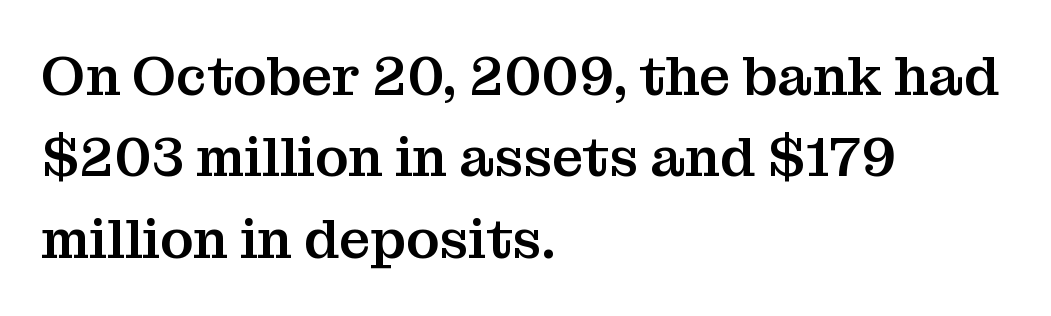
Q: Is the text italic (slanted)? A: No, it is upright.
Q: Is the typeface a serif or a sans-serif typeface? A: Serif.
Q: Is the text underlined? A: No.
Q: How is the paragraph aligned? A: Left-aligned.
Q: Is the spacing between letters normal or unusually wide? A: Normal.
Q: Is the spacing between lines tight, normal or loose? A: Normal.
Q: Width (condensed, normal, or wide)? A: Normal.
Q: Stroke contrast? A: Medium.
Q: x-height? A: Medium.
Q: Monospaced? A: No.
